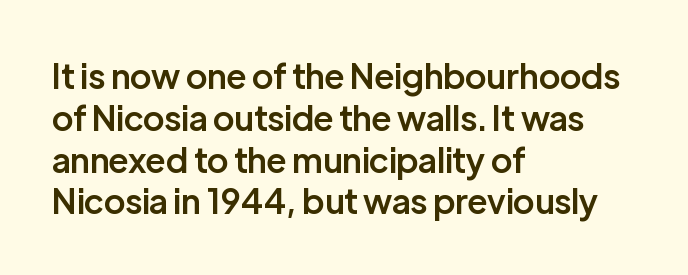
Each letter keeps its own natural width here, so spacing adapts to shape. The typesetting leans somewhat heavy: a semibold. You can tell from the bare stems that sans-serif type was used. Teacher's note: observe the even left margin — that is flush-left alignment. The space beneath each line is pristine and unruled. The type sits square on the baseline with zero lean.
